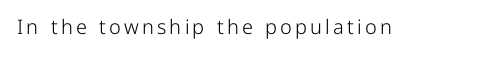
The type sits square on the baseline with zero lean. The strip under each line holds only bare page. Is the stroke heavy? The answer is a plain regular-or-lighter.
